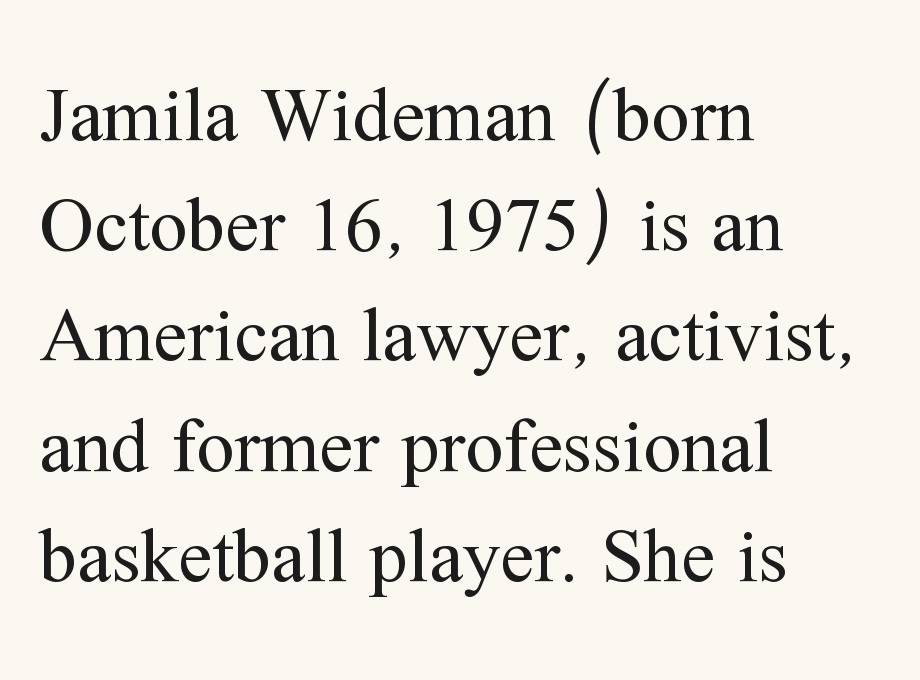
{"serif": "yes", "italic": "no", "bold": "no", "weight": "regular", "width": "normal", "stroke_contrast": "medium", "x_height": "medium", "monospaced": "no", "underline": "no", "align": "left", "line_spacing": "normal", "line_spacing_ratio": 1.45, "letter_spacing": "normal", "letter_spacing_em": 0.0, "glyph_px": 76}
